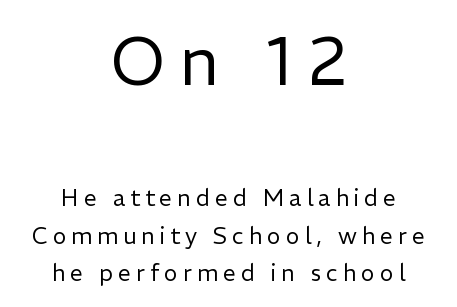
Q: Is the text bold? A: No.
Q: Is the text italic (slanted)? A: No, it is upright.
Q: Is the typeface a serif or a sans-serif typeface? A: Sans-serif.
Q: Is the text underlined? A: No.
Q: How is the paragraph aligned? A: Centered.
Q: Is the spacing between letters normal or unusually wide? A: Unusually wide.
Q: Is the spacing between lines tight, normal or loose? A: Normal.
Q: Which block of text is set in a larger size, the first (top) or the second (bottom)? A: The first (top) one.
Q: Width (condensed, normal, or wide)? A: Normal.
Q: Stroke contrast? A: Low.
Q: x-height? A: Medium.
Q: Monospaced? A: No.
